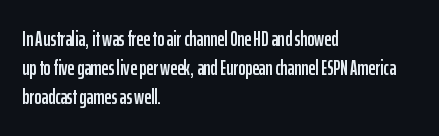
The image shows 21 px text type, upright; set left-aligned, normal line spacing (1.38x), normal letter spacing, not underlined.
